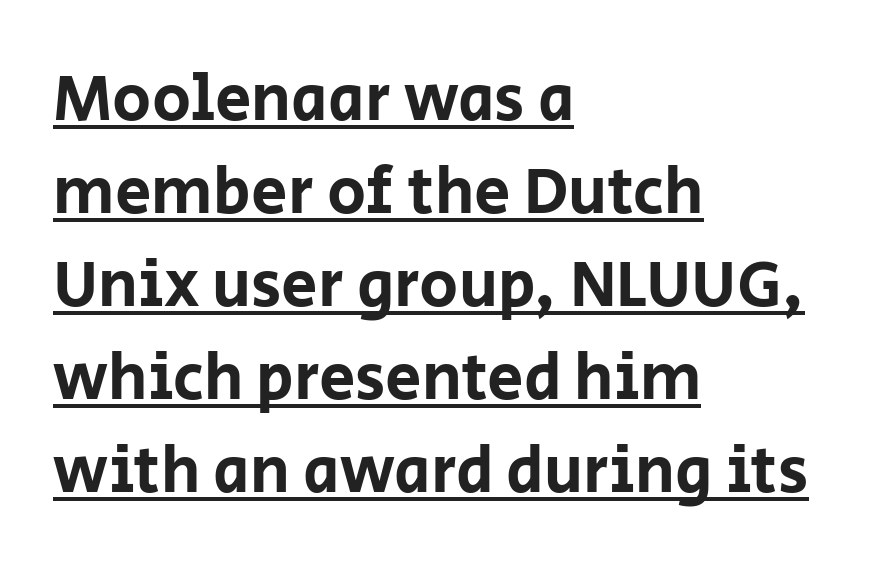
Honestly, the row spacing looks completely unremarkable. Standard letterfit; no display-style spreading of the glyphs. The words here are underlined. You could not count columns in this text — the font is proportionally spaced.
